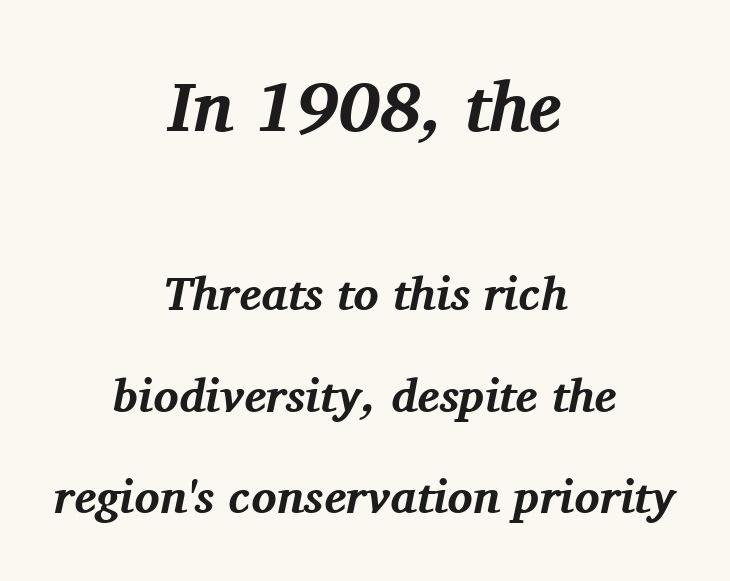
Q: Is the text bold? A: Yes.
Q: Is the text italic (slanted)? A: Yes, it leans right by about 11 degrees.
Q: Is the typeface a serif or a sans-serif typeface? A: Serif.
Q: Is the text underlined? A: No.
Q: How is the paragraph aligned? A: Centered.
Q: Is the spacing between letters normal or unusually wide? A: Normal.
Q: Is the spacing between lines tight, normal or loose? A: Loose.
Q: Which block of text is set in a larger size, the first (top) or the second (bottom)? A: The first (top) one.
Q: Width (condensed, normal, or wide)? A: Normal.
Q: Stroke contrast? A: Medium.
Q: x-height? A: Medium.
Q: Monospaced? A: No.
